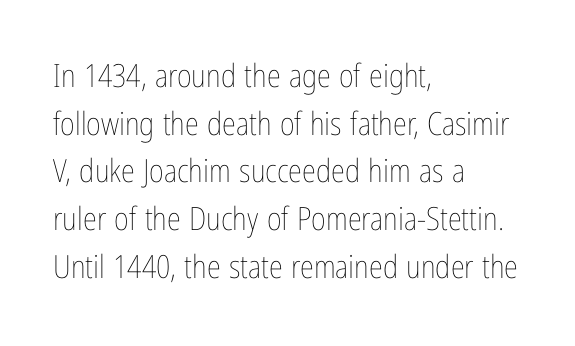
The image shows 32 px thin, condensed type, upright; set left-aligned, normal line spacing (1.49x), normal letter spacing, not underlined; low stroke contrast and a medium x-height.
